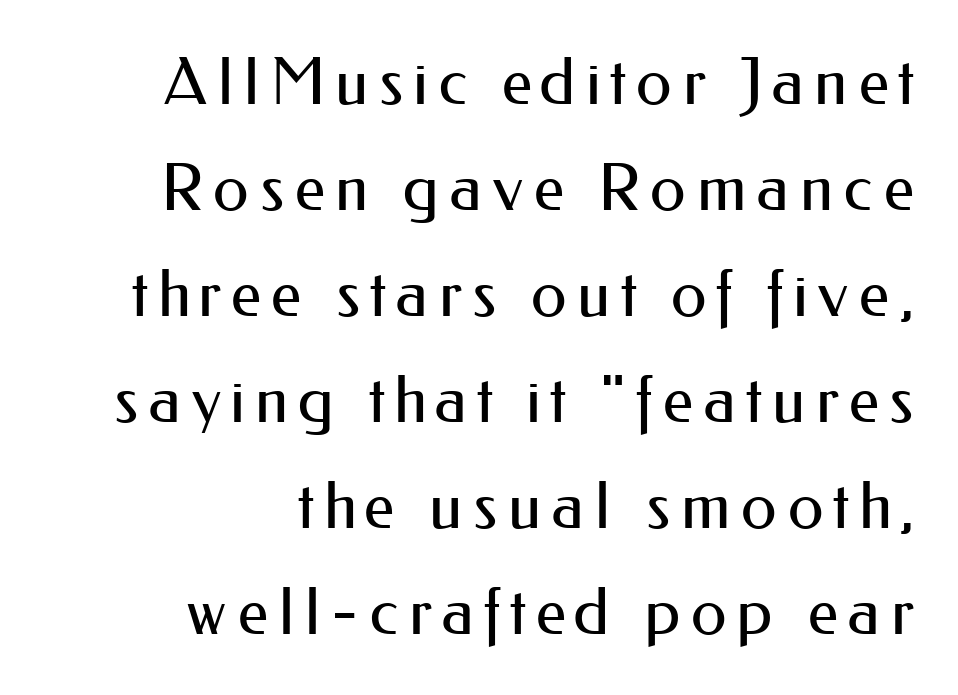
{"serif": "no", "italic": "no", "bold": "no", "weight": "regular", "width": "normal", "stroke_contrast": "medium", "x_height": "small", "monospaced": "no", "underline": "no", "align": "right", "line_spacing": "normal", "line_spacing_ratio": 1.63, "glyph_px": 65}
